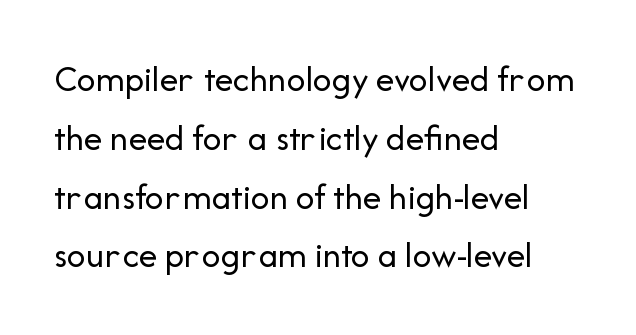
No chunkiness to these letters — they're not bold. Does the type have serifs? No, each stem ends abruptly. How would I describe the line gaps? Plain and ordinary. Teacher's note: observe the even left margin — that is flush-left alignment. The gap between lines stays unmarked.
